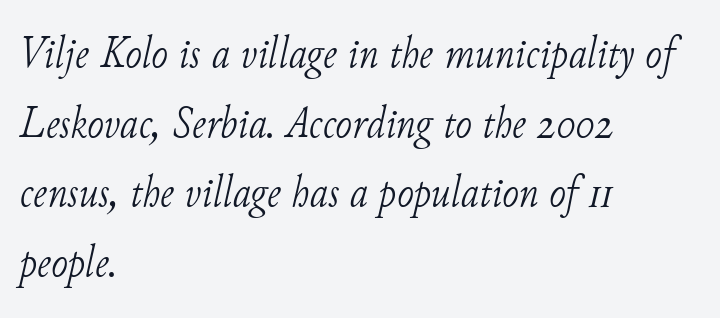
{"serif": "yes", "italic": "yes", "lean": "right", "slant_degrees": 11, "bold": "no", "weight": "light", "width": "normal", "stroke_contrast": "low", "x_height": "small", "monospaced": "no", "underline": "no", "align": "left", "line_spacing": "normal", "line_spacing_ratio": 1.55, "letter_spacing": "normal", "letter_spacing_em": 0.0, "glyph_px": 45}
